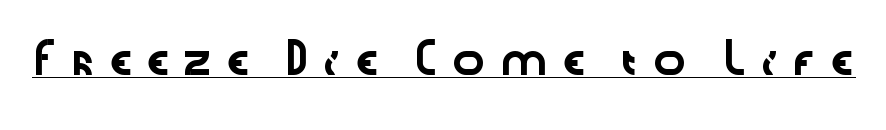
Q: Is the text italic (slanted)? A: No, it is upright.
Q: Is the typeface a serif or a sans-serif typeface? A: Sans-serif.
Q: Is the text underlined? A: Yes.
Q: Is the spacing between letters normal or unusually wide? A: Unusually wide.
Q: Width (condensed, normal, or wide)? A: Wide.
Q: Stroke contrast? A: Low.
Q: x-height? A: Medium.
Q: Monospaced? A: No.
